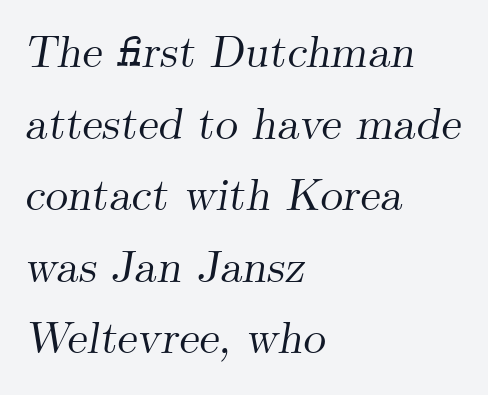
{"serif": "yes", "italic": "yes", "lean": "right", "slant_degrees": 9, "width": "normal", "stroke_contrast": "medium", "x_height": "small", "monospaced": "no", "underline": "no", "align": "left", "line_spacing": "normal", "line_spacing_ratio": 1.59, "letter_spacing": "normal", "letter_spacing_em": 0.0, "glyph_px": 45}
